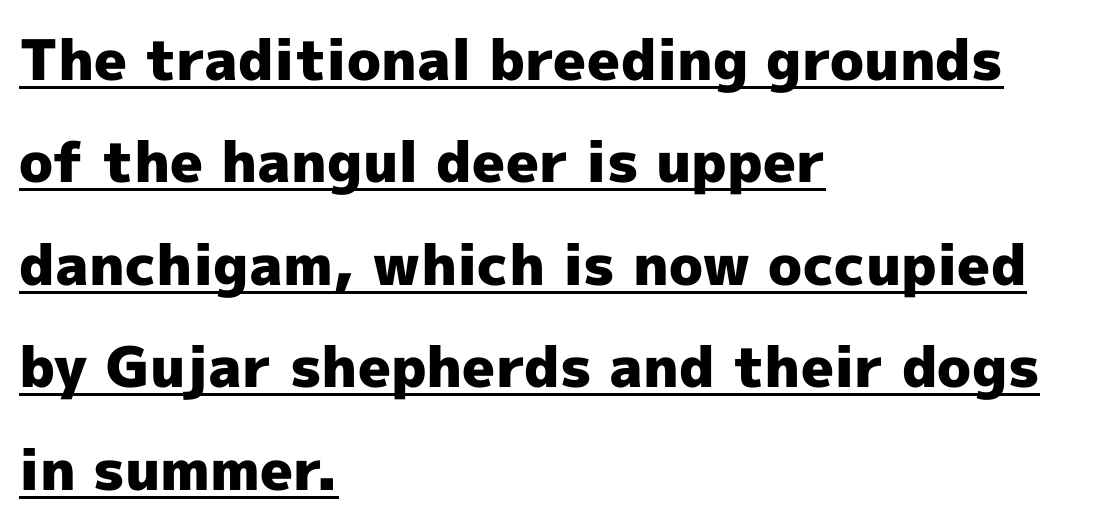
The image shows 56 px heavy sans-serif type, upright; set left-aligned, line spacing 1.83x, normal letter spacing, underlined; a medium x-height.
